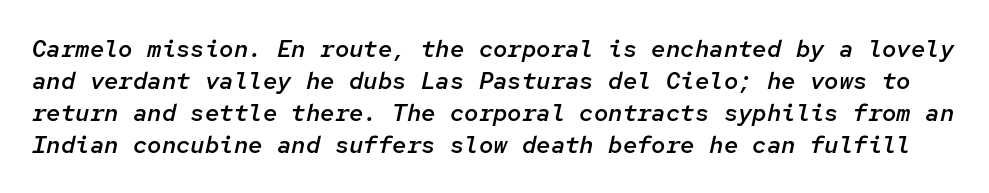
Quick note: italic. Stroke thickness is moderately raised; the sample reads as semibold. A normal amount of white space separates one row of letters from the next. Short note: letters normally spaced.
